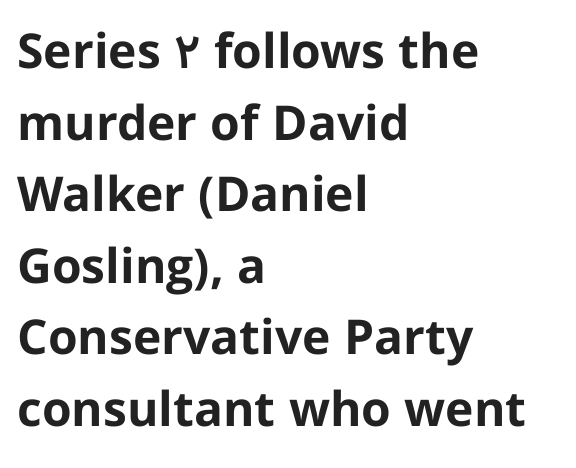
Line spacing here is normal. Tracking value appears to be zero — textbook default spacing. One-word summary of the alignment: left. A full-strength bold gives these letters their thick strokes.
